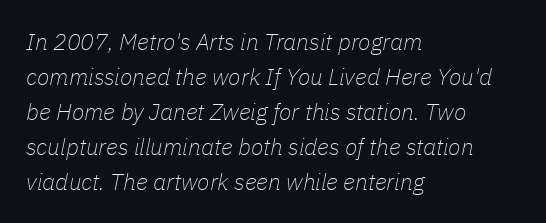
{"italic": "yes", "lean": "right", "slant_degrees": 11, "bold": "no", "underline": "no", "align": "left", "line_spacing": "normal", "line_spacing_ratio": 1.52, "letter_spacing": "normal", "letter_spacing_em": 0.0, "glyph_px": 23}
